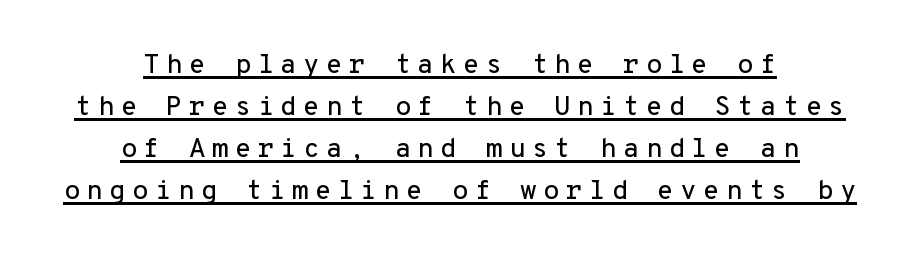
Q: Is the text italic (slanted)? A: No, it is upright.
Q: Is the text underlined? A: Yes.
Q: How is the paragraph aligned? A: Centered.
Q: Is the spacing between letters normal or unusually wide? A: Unusually wide.
Q: Is the spacing between lines tight, normal or loose? A: Normal.
